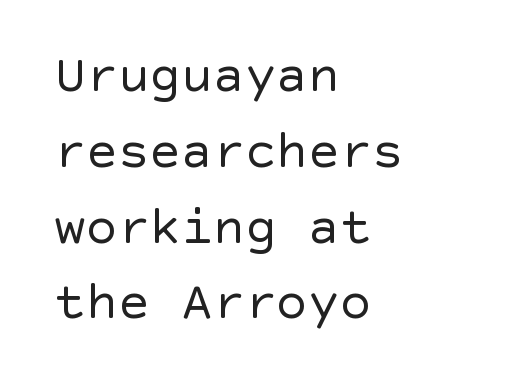
The designer went with a sans here, leaving each stem footless. The rendering uses a moderate line-height, typical for paragraphs. Students, note that the glyphs here touch the page at normal intervals. Where is the straight margin? On the left.
